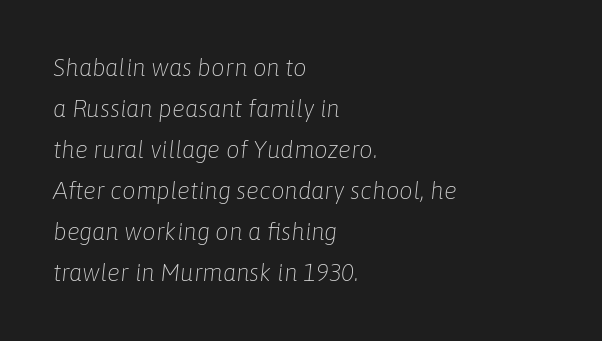
The image shows 24 px text type, italic (leaning right); set left-aligned, line spacing 1.71x, normal letter spacing, not underlined.
